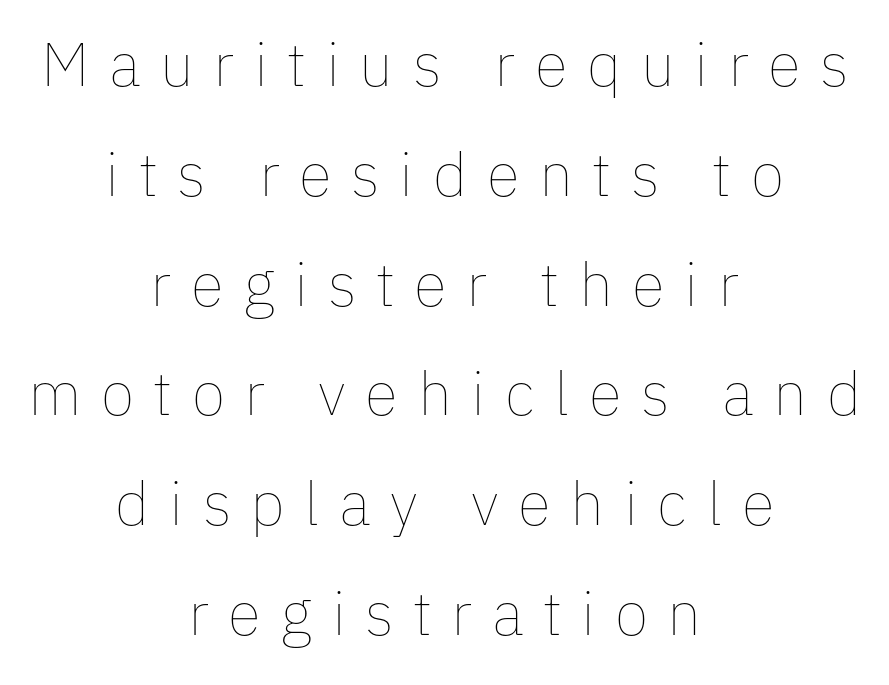
The image shows 61 px thin type, upright; set centered, line spacing 1.8x, unusually wide letter spacing (+0.32 em), not underlined; low stroke contrast and a medium x-height.
